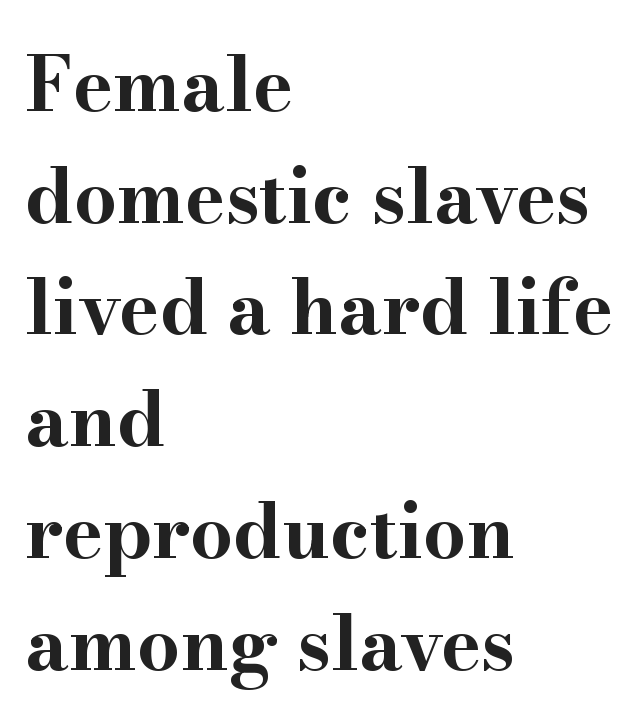
The image shows 76 px bold, wide serif type, upright; set left-aligned, normal line spacing (1.47x), normal letter spacing, not underlined; high stroke contrast and a small x-height.
